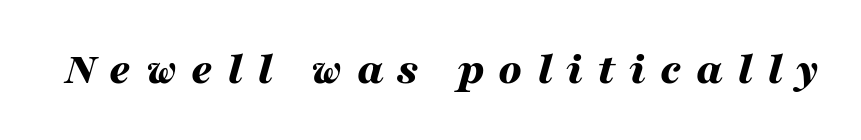
The image shows 46 px bold, wide type, italic (leaning right); set unusually wide letter spacing (+0.31 em), not underlined; medium stroke contrast and a medium x-height.
